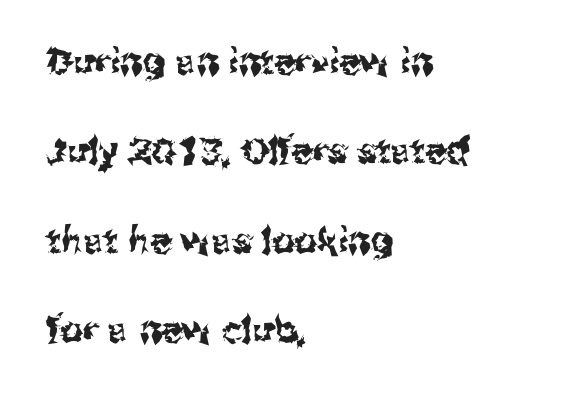
The image shows 36 px sans-serif type, upright; set left-aligned, loose line spacing (2.48x), normal letter spacing, not underlined; medium stroke contrast and a medium x-height.
